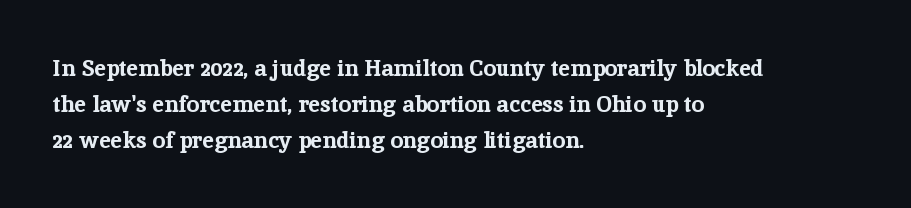
{"italic": "no", "bold": "yes", "underline": "no", "align": "left", "line_spacing": "normal", "line_spacing_ratio": 1.57, "letter_spacing": "normal", "letter_spacing_em": 0.0, "glyph_px": 23}
